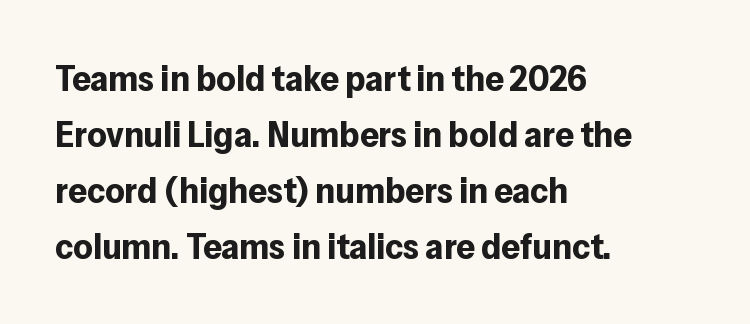
{"serif": "no", "italic": "no", "bold": "yes", "weight": "bold", "width": "normal", "stroke_contrast": "low", "x_height": "medium", "monospaced": "no", "underline": "no", "align": "left", "line_spacing": "normal", "line_spacing_ratio": 1.51, "letter_spacing": "normal", "letter_spacing_em": 0.0, "glyph_px": 37}
